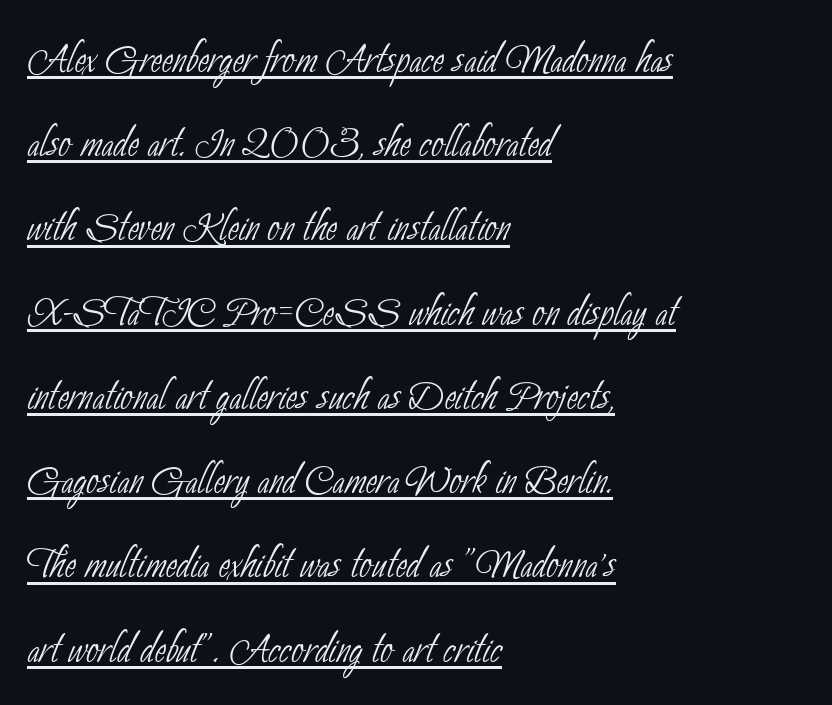
The image shows 54 px thin, condensed sans-serif type; set left-aligned, normal line spacing (1.56x), normal letter spacing, underlined; low stroke contrast and a small x-height.
